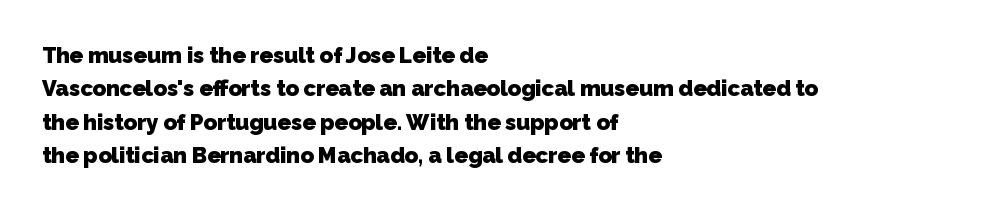
{"bold": "yes", "underline": "no", "align": "left", "line_spacing": "normal", "line_spacing_ratio": 1.52, "letter_spacing": "normal", "letter_spacing_em": 0.0, "glyph_px": 22}
